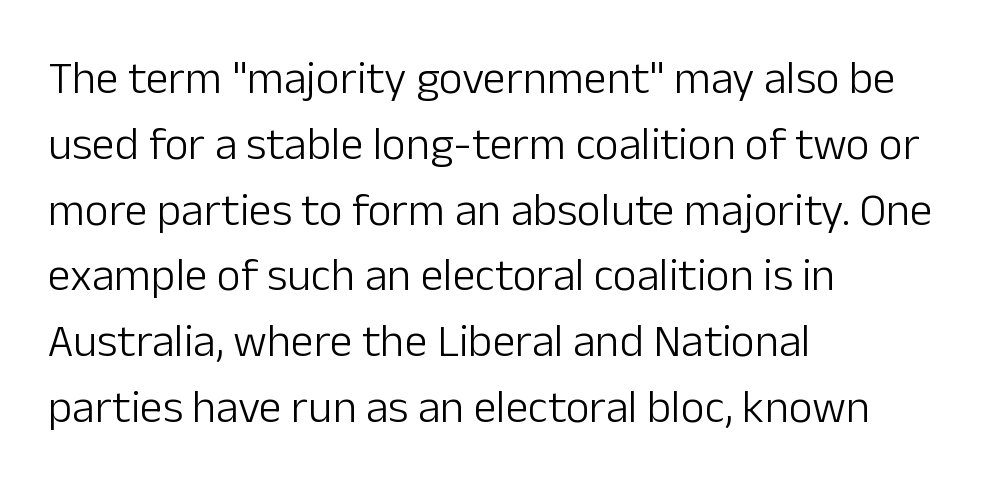
There is no visible air inserted between adjacent glyphs. Ink coverage per letter is moderate at most. If you drew a ruler down the left edge, every line would touch it. Check where the strokes stop: nothing finishes them off — pure sans. The strip under each line holds only bare page.
